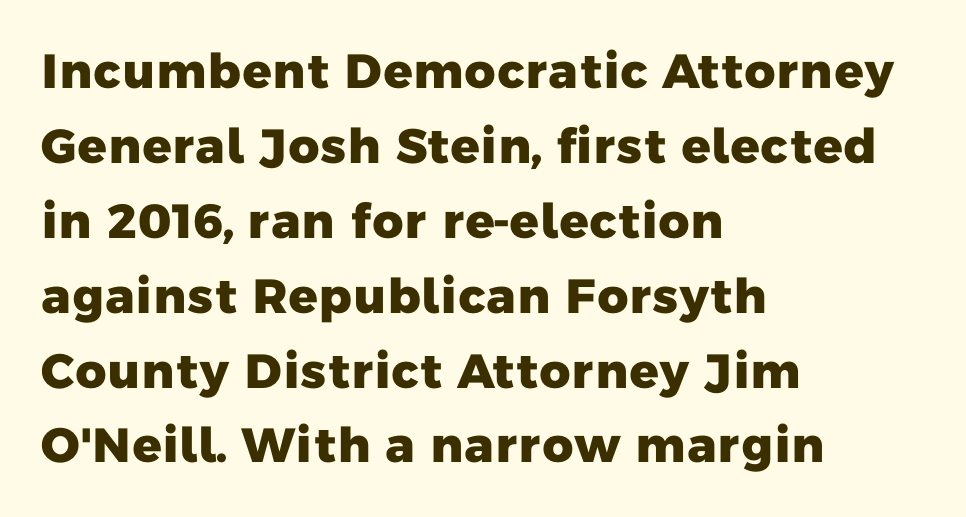
The image shows 48 px heavy sans-serif type; set left-aligned, normal line spacing (1.56x), normal letter spacing, not underlined; low stroke contrast and a medium x-height.
